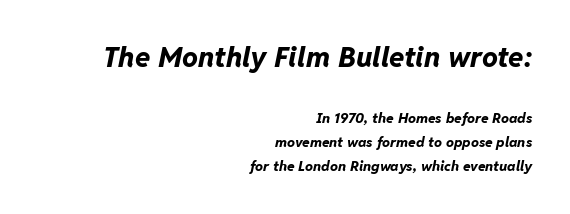
Q: Is the text bold? A: Yes.
Q: Is the text italic (slanted)? A: Yes, it leans right by about 11 degrees.
Q: Is the text underlined? A: No.
Q: How is the paragraph aligned? A: Right-aligned.
Q: Is the spacing between letters normal or unusually wide? A: Normal.
Q: Is the spacing between lines tight, normal or loose? A: Normal.
Q: Which block of text is set in a larger size, the first (top) or the second (bottom)? A: The first (top) one.
Q: Width (condensed, normal, or wide)? A: Normal.
Q: Stroke contrast? A: Low.
Q: x-height? A: Medium.
Q: Monospaced? A: No.
